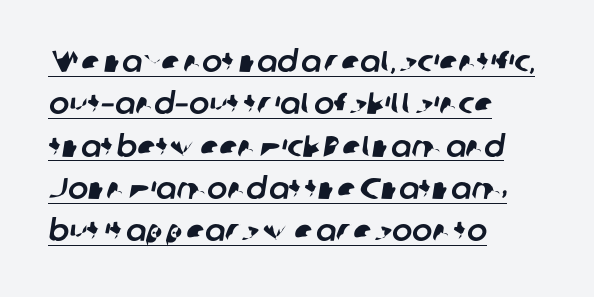
The image shows 30 px sans-serif type; set left-aligned, normal line spacing (1.41x), normal letter spacing, underlined; low stroke contrast and a medium x-height.
